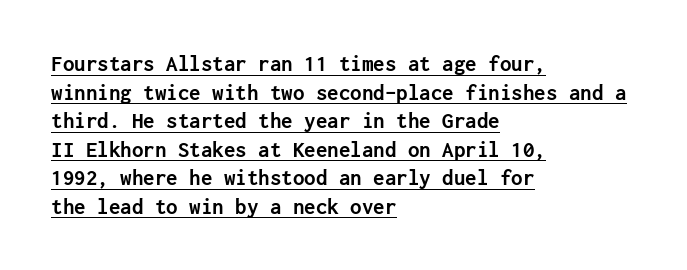
Q: Is the text bold? A: Yes.
Q: Is the text italic (slanted)? A: No, it is upright.
Q: Is the text underlined? A: Yes.
Q: How is the paragraph aligned? A: Left-aligned.
Q: Is the spacing between letters normal or unusually wide? A: Normal.
